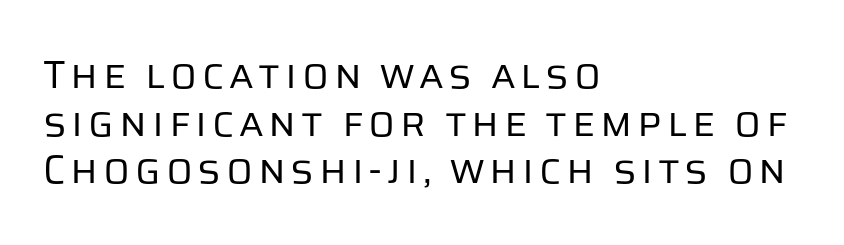
{"serif": "no", "italic": "no", "bold": "no", "weight": "regular", "width": "normal", "stroke_contrast": "low", "x_height": "large", "monospaced": "no", "underline": "no", "align": "left", "line_spacing_ratio": 1.22, "glyph_px": 39}
